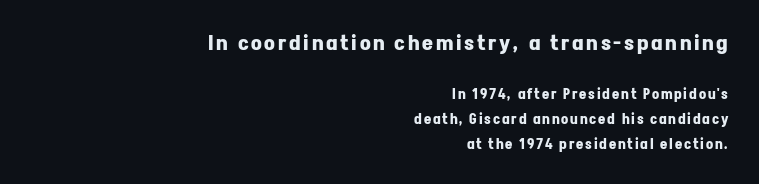
The image shows 21 px bold type, upright; set right-aligned, line spacing 1.81x, not underlined; the first (top) block is 1.5x larger.
